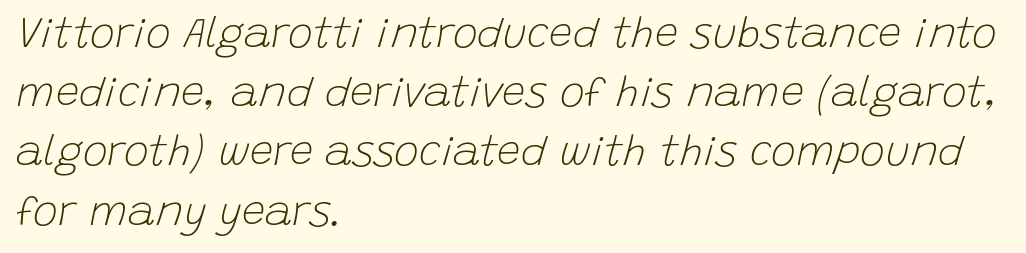
Q: Is the text bold? A: No.
Q: Is the text italic (slanted)? A: Yes, it leans right by about 15 degrees.
Q: Is the text underlined? A: No.
Q: How is the paragraph aligned? A: Left-aligned.
Q: Is the spacing between letters normal or unusually wide? A: Normal.
Q: Is the spacing between lines tight, normal or loose? A: Normal.
Q: Width (condensed, normal, or wide)? A: Normal.
Q: Stroke contrast? A: Low.
Q: x-height? A: Large.
Q: Monospaced? A: No.
